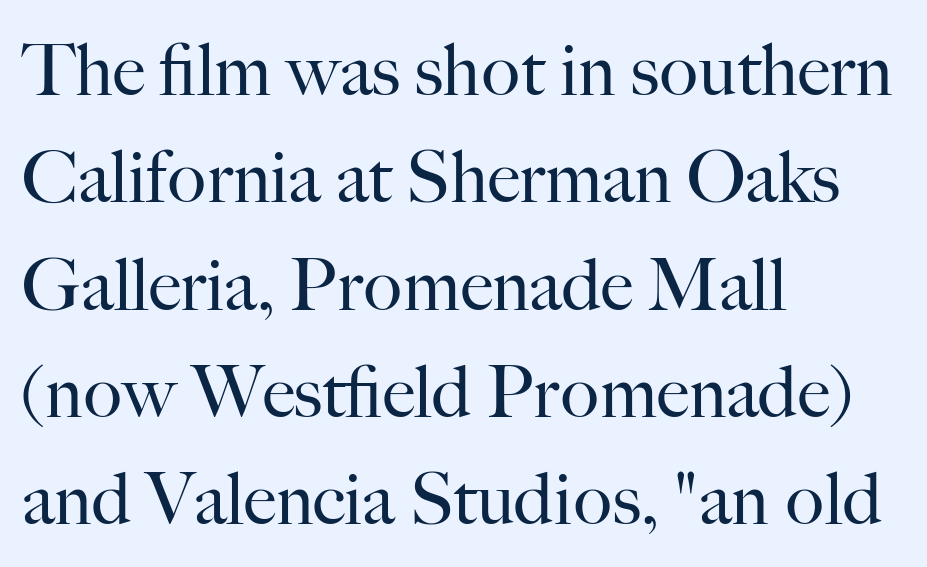
The image shows 72 px regular-weight serif type, upright; set left-aligned, normal line spacing (1.49x), normal letter spacing, not underlined; high stroke contrast and a small x-height.
